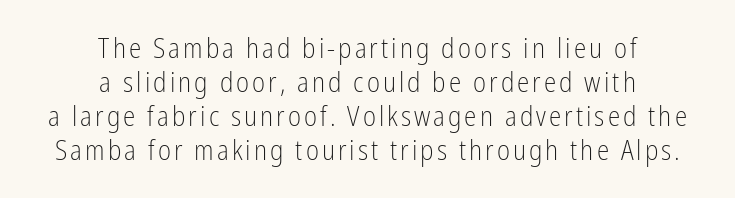
The image shows 28 px light, condensed sans-serif type, upright; set centered, line spacing 1.22x, not underlined; low stroke contrast and a medium x-height.
